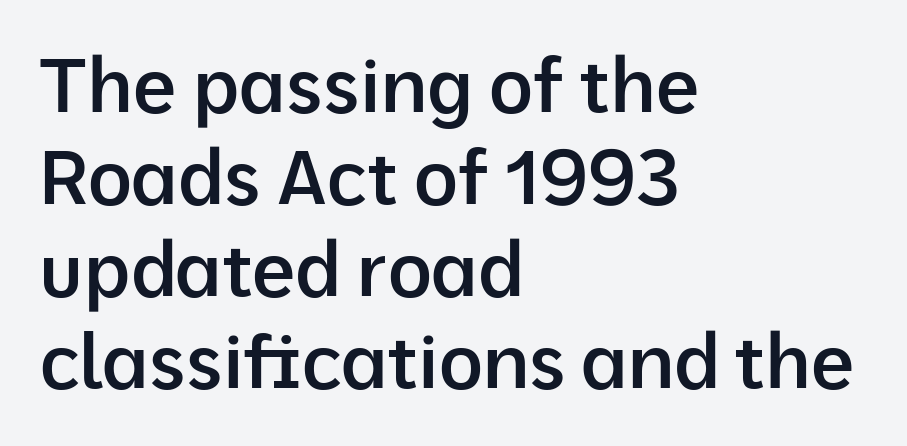
The lines in this sample share a left origin and differ only in where they stop. Bare-footed words on every line. Style check: upright. A bit beefed up — I'd call it semibold rather than bold.
